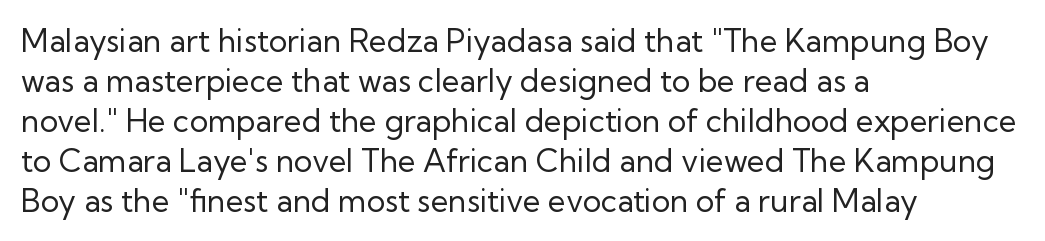
Q: Is the text bold? A: No.
Q: Is the text italic (slanted)? A: No, it is upright.
Q: Is the typeface a serif or a sans-serif typeface? A: Sans-serif.
Q: Is the text underlined? A: No.
Q: How is the paragraph aligned? A: Left-aligned.
Q: Is the spacing between letters normal or unusually wide? A: Normal.
Q: Is the spacing between lines tight, normal or loose? A: Normal.
Q: Width (condensed, normal, or wide)? A: Normal.
Q: Stroke contrast? A: Low.
Q: x-height? A: Medium.
Q: Monospaced? A: No.
